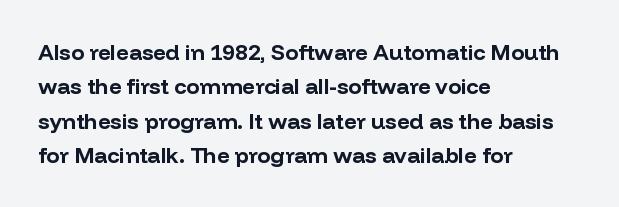
Q: Is the text bold? A: Yes.
Q: Is the text italic (slanted)? A: No, it is upright.
Q: Is the text underlined? A: No.
Q: How is the paragraph aligned? A: Left-aligned.
Q: Is the spacing between letters normal or unusually wide? A: Normal.
Q: Is the spacing between lines tight, normal or loose? A: Normal.
